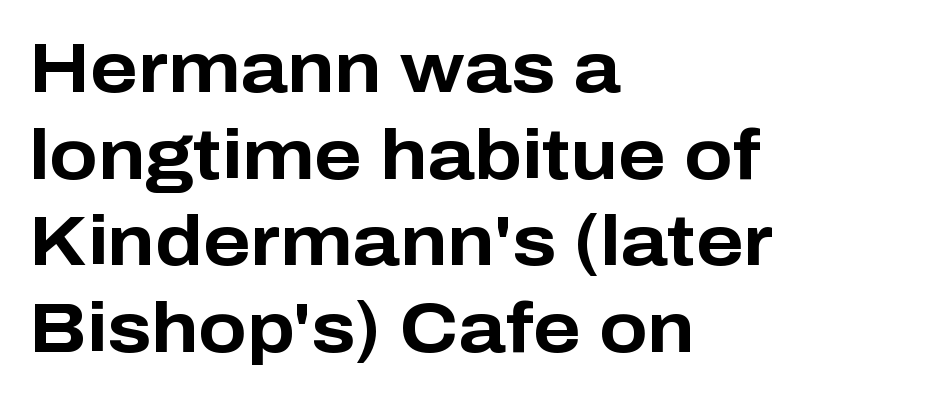
The image shows 71 px bold sans-serif type, upright; set left-aligned, line spacing 1.22x, normal letter spacing, not underlined; low stroke contrast and a medium x-height.
